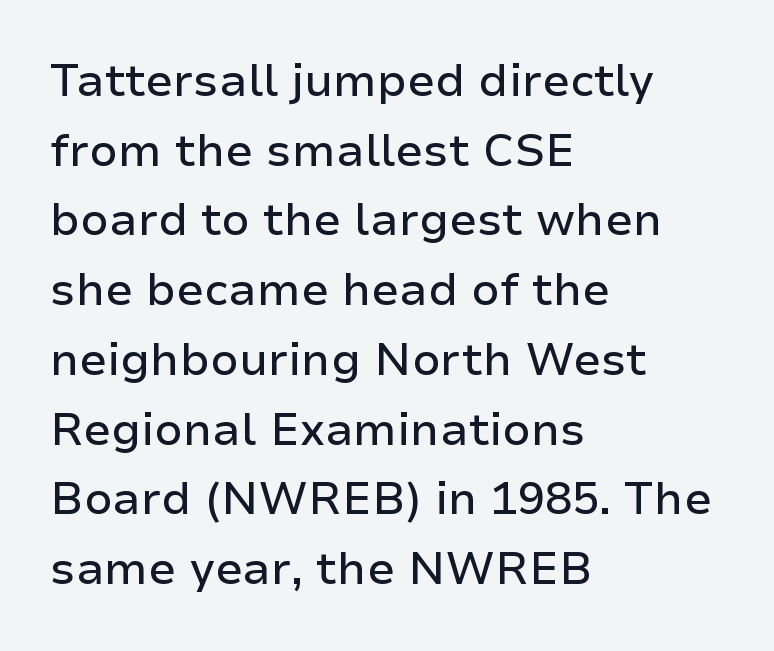
The image shows 45 px sans-serif type, upright; set left-aligned, normal line spacing (1.55x), normal letter spacing, not underlined; low stroke contrast and a medium x-height.
